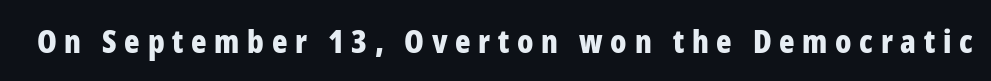
Q: Is the text bold? A: Yes.
Q: Is the text italic (slanted)? A: No, it is upright.
Q: Is the typeface a serif or a sans-serif typeface? A: Sans-serif.
Q: Is the text underlined? A: No.
Q: Is the spacing between letters normal or unusually wide? A: Unusually wide.
Q: Width (condensed, normal, or wide)? A: Condensed.
Q: Stroke contrast? A: Low.
Q: x-height? A: Medium.
Q: Monospaced? A: No.
